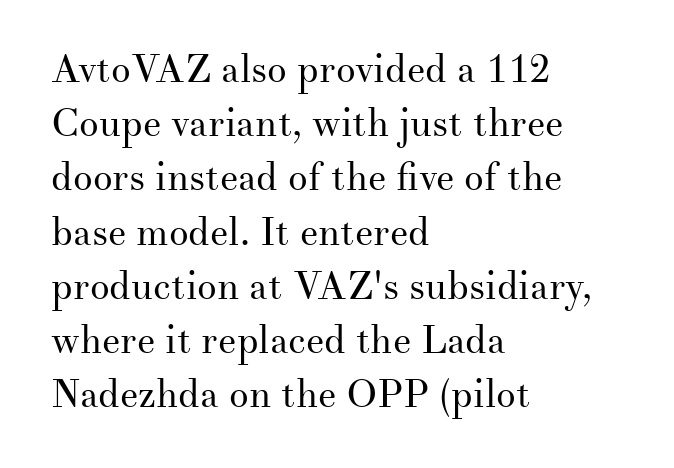
The setting favours the left margin, as ordinary paragraphs usually do. The letters carry serifs — small finishing strokes at the ends of their stems. This rendering leaves character spacing at its baseline value. Italic: no, the glyphs are upright roman.
